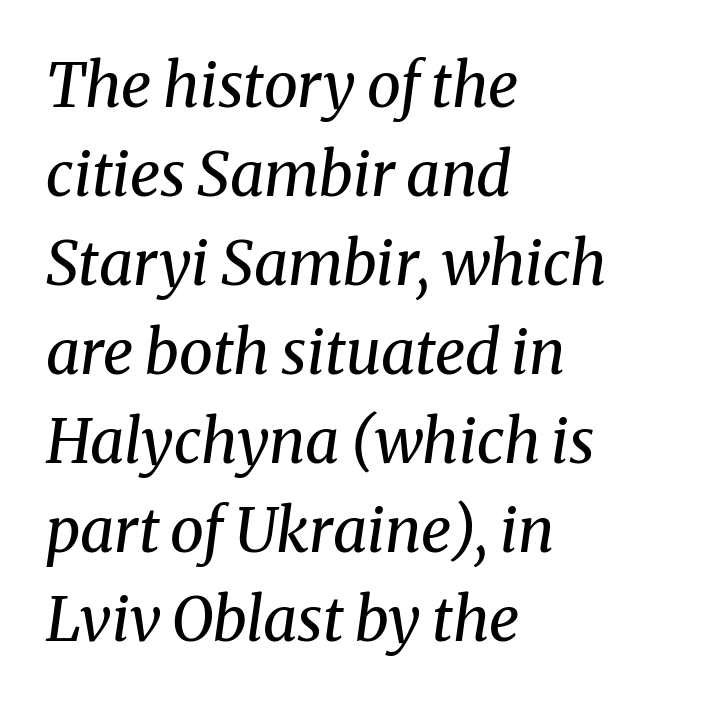
{"serif": "yes", "italic": "yes", "lean": "right", "slant_degrees": 8, "bold": "no", "weight": "regular", "width": "normal", "stroke_contrast": "medium", "x_height": "medium", "monospaced": "no", "underline": "no", "align": "left", "line_spacing": "normal", "line_spacing_ratio": 1.46, "letter_spacing": "normal", "letter_spacing_em": 0.0, "glyph_px": 61}
